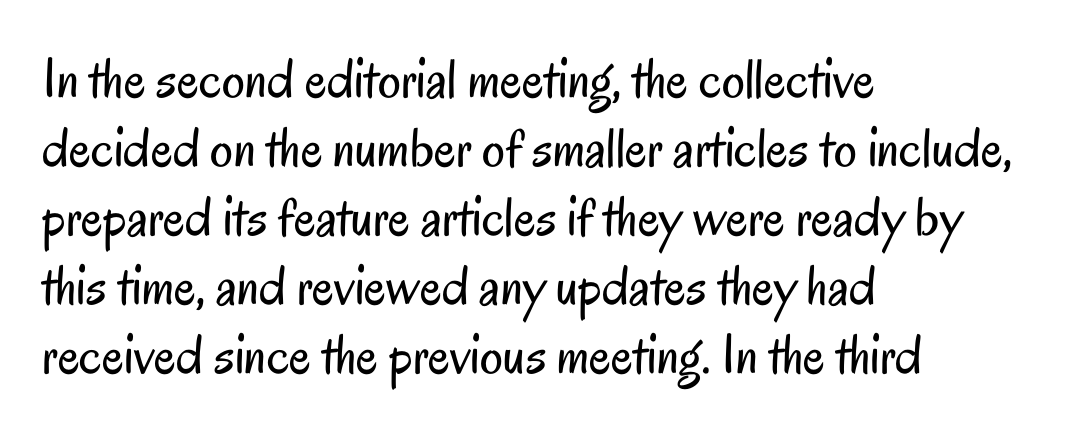
The image shows 57 px regular-weight, condensed sans-serif type, upright; set left-aligned, line spacing 1.21x, normal letter spacing, not underlined; low stroke contrast and a small x-height.
